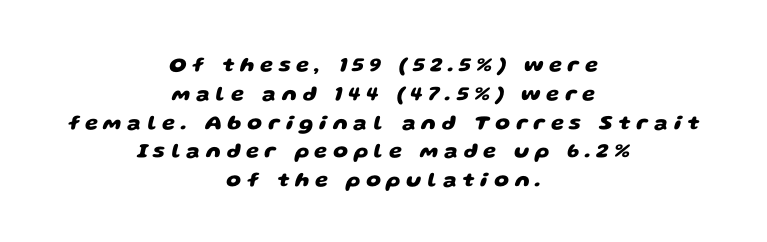
Q: Is the text bold? A: Yes.
Q: Is the text underlined? A: No.
Q: How is the paragraph aligned? A: Centered.
Q: Is the spacing between letters normal or unusually wide? A: Unusually wide.
Q: Is the spacing between lines tight, normal or loose? A: Normal.
